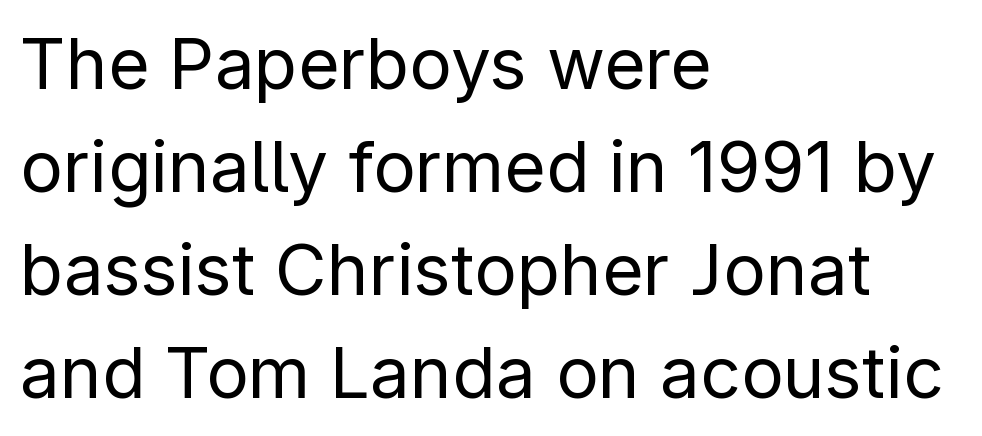
{"serif": "no", "italic": "no", "bold": "no", "weight": "regular", "width": "normal", "stroke_contrast": "low", "x_height": "medium", "monospaced": "no", "underline": "no", "align": "left", "line_spacing": "normal", "line_spacing_ratio": 1.45, "letter_spacing": "normal", "letter_spacing_em": 0.0, "glyph_px": 71}
